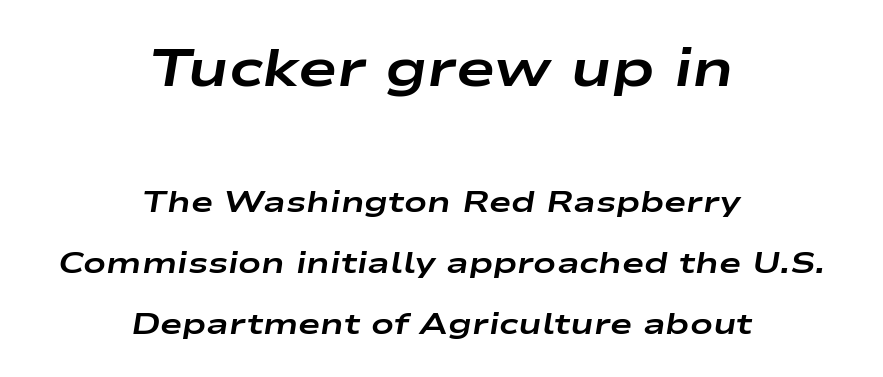
{"italic": "yes", "lean": "right", "slant_degrees": 9, "bold": "yes", "weight": "bold", "width": "wide", "stroke_contrast": "low", "x_height": "medium", "monospaced": "no", "underline": "no", "align": "center", "line_spacing": "loose", "line_spacing_ratio": 2.02, "letter_spacing": "normal", "letter_spacing_em": 0.0, "larger_block": "first", "size_ratio": 1.77, "glyph_px": 53}
